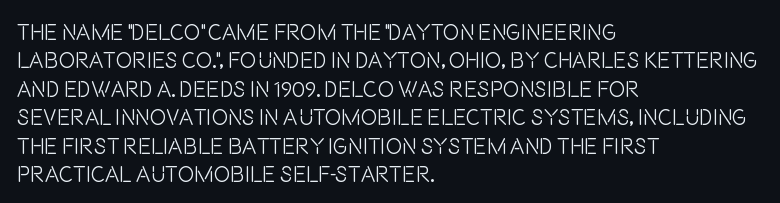
Rule under the text: the space is simply empty. Honestly, the letter spacing is just normal — you wouldn't notice it. The font's upright variant was chosen for this text. The strokes are not fattened; the text isn't bold. Layout note: lines flush left. The designer left line spacing at the default.
